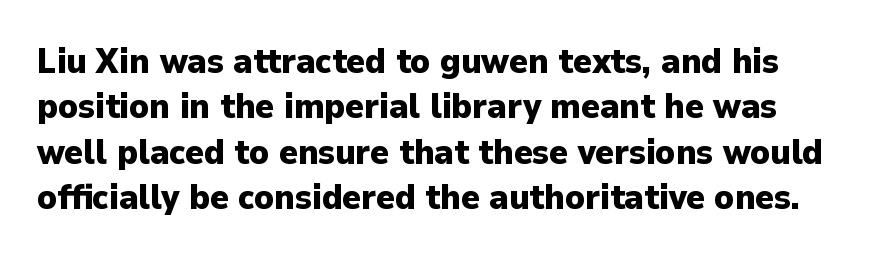
The letters advance in unequal steps, a hallmark of proportional type. There is no visible air inserted between adjacent glyphs. Has an underline been added? It has not. The glyphs in this specimen are sans serif.
